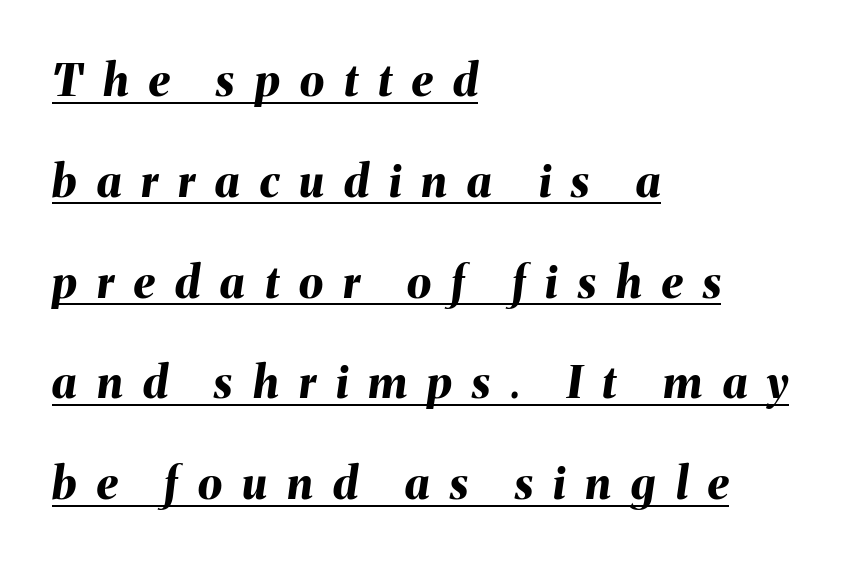
Regarding leading, the lines here are spaced well apart. The rendering uses natural spacing where letterforms have individual widths. Style check: oblique. The text block is weighted toward the left margin, trailing off unevenly rightward. Tracking value appears strongly positive — letters spread wide. Is there an underline? Yes — a line sits under the letters.
